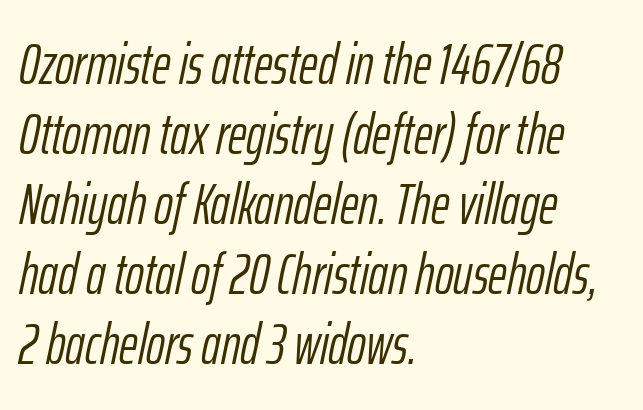
Slant detected: the letters are inclined. The glyphs are unaccompanied by any horizontal stroke below them. A typesetter would call this proportional, since set widths differ per character. The passage shown is not bold in any degree.
